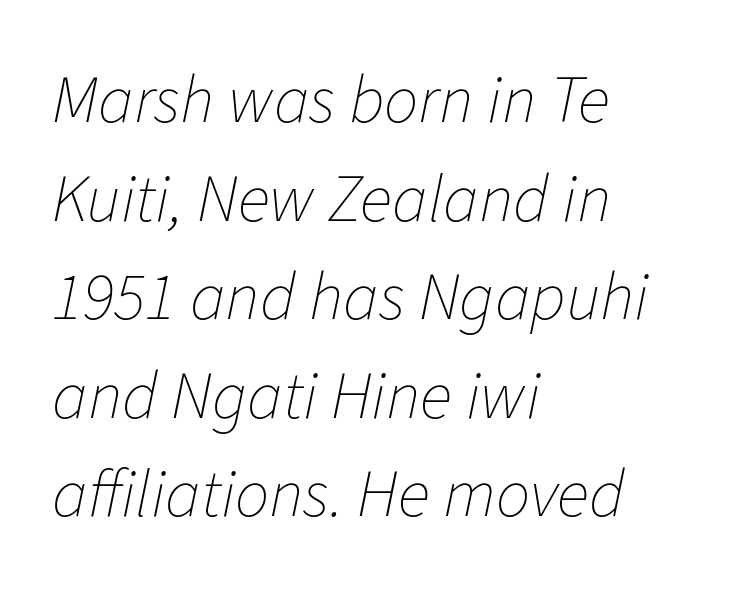
{"italic": "yes", "lean": "right", "slant_degrees": 11, "bold": "no", "weight": "thin", "width": "normal", "stroke_contrast": "low", "x_height": "medium", "monospaced": "no", "underline": "no", "align": "left", "line_spacing": "normal", "line_spacing_ratio": 1.45, "letter_spacing": "normal", "letter_spacing_em": 0.0, "glyph_px": 68}
